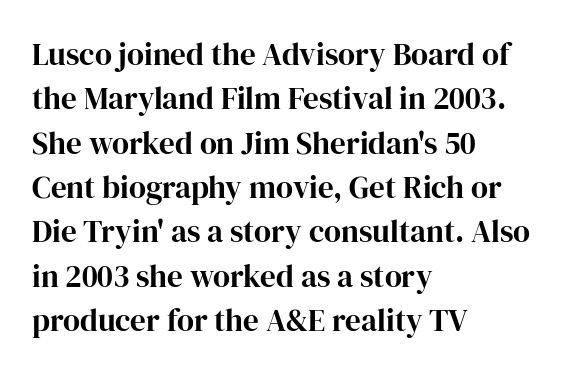
The image shows 31 px bold serif type, upright; set left-aligned, normal line spacing (1.43x), normal letter spacing, not underlined; high stroke contrast and a medium x-height.
